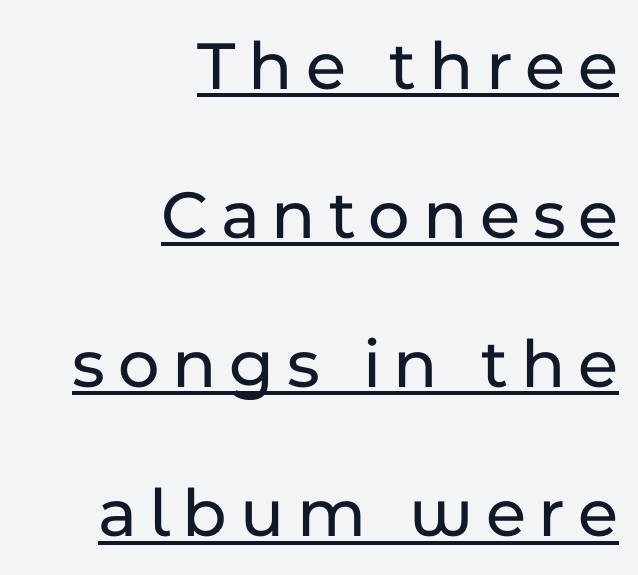
The image shows 71 px sans-serif type, upright; set right-aligned, loose line spacing (2.1x), underlined; low stroke contrast and a medium x-height.
